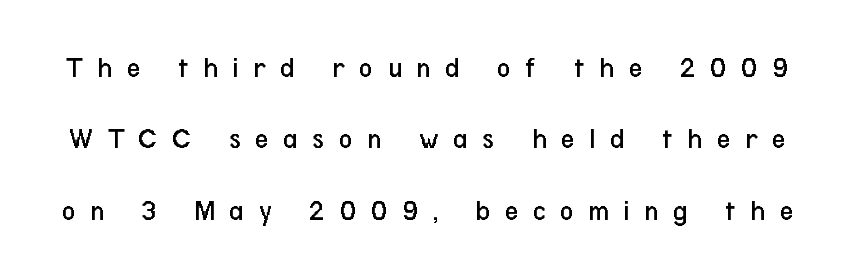
{"serif": "no", "italic": "no", "bold": "no", "weight": "regular", "width": "condensed", "stroke_contrast": "low", "x_height": "medium", "monospaced": "no", "underline": "no", "line_spacing": "loose", "line_spacing_ratio": 2.38, "letter_spacing": "wide", "letter_spacing_em": 0.48, "glyph_px": 30}
